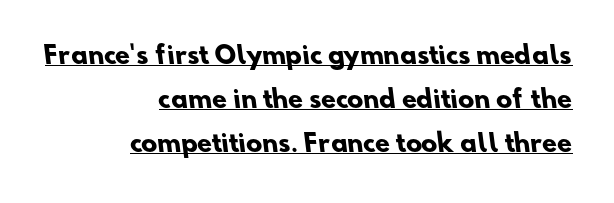
The image shows 24 px bold type; set right-aligned, line spacing 1.83x, normal letter spacing, underlined.
